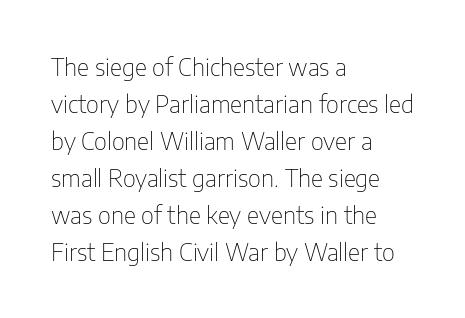
{"italic": "no", "bold": "no", "underline": "no", "align": "left", "line_spacing": "normal", "line_spacing_ratio": 1.54, "letter_spacing": "normal", "letter_spacing_em": 0.0, "glyph_px": 24}
